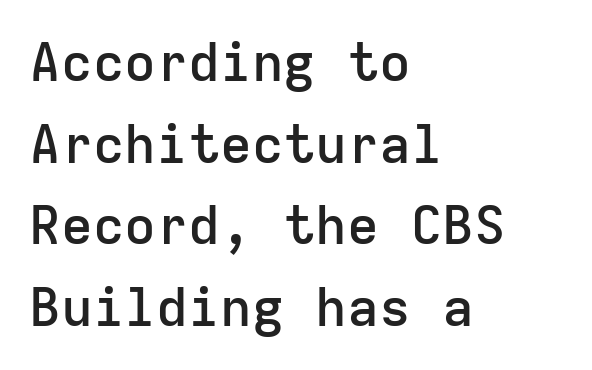
{"serif": "no", "italic": "no", "bold": "semi", "weight": "semibold", "width": "normal", "stroke_contrast": "low", "x_height": "medium", "monospaced": "yes", "underline": "no", "align": "left", "line_spacing": "normal", "line_spacing_ratio": 1.54, "letter_spacing": "normal", "letter_spacing_em": 0.0, "glyph_px": 53}
